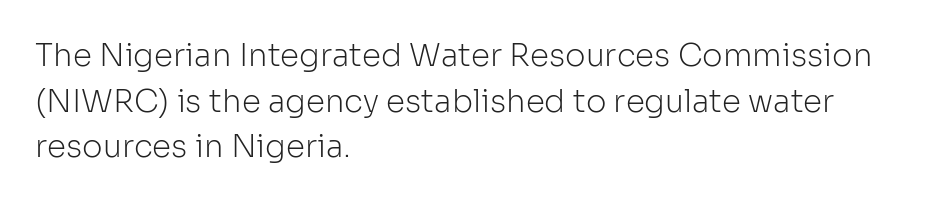
Q: Is the text bold? A: No.
Q: Is the text italic (slanted)? A: No, it is upright.
Q: Is the typeface a serif or a sans-serif typeface? A: Sans-serif.
Q: Is the text underlined? A: No.
Q: How is the paragraph aligned? A: Left-aligned.
Q: Is the spacing between letters normal or unusually wide? A: Normal.
Q: Is the spacing between lines tight, normal or loose? A: Normal.
Q: Width (condensed, normal, or wide)? A: Normal.
Q: Stroke contrast? A: Low.
Q: x-height? A: Medium.
Q: Monospaced? A: No.
